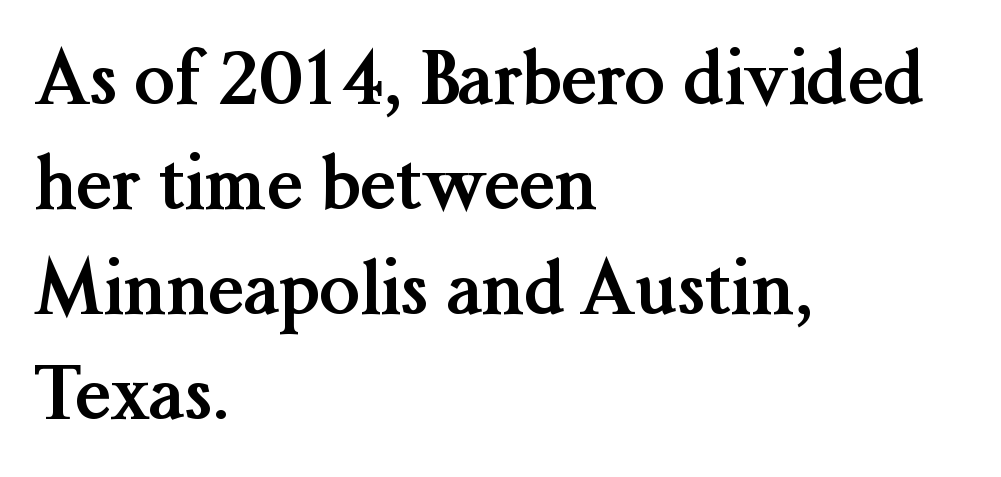
The gap between lines stays unmarked. You'd pick this weight for a headline — it's a proper bold. Unlike italic type, these characters show no tilt at all. Think of a printed novel: that variable character pitch is what you see here. The rag falls on the right side of this text block. The designer left line spacing at the default.
